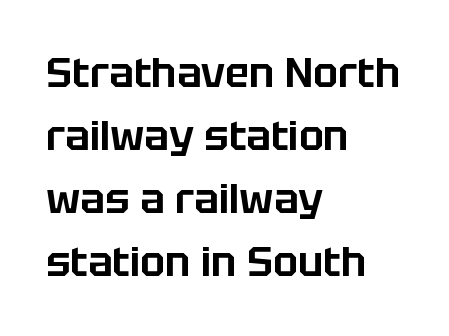
{"serif": "no", "italic": "no", "width": "normal", "stroke_contrast": "low", "x_height": "large", "monospaced": "no", "underline": "no", "align": "left", "line_spacing": "normal", "line_spacing_ratio": 1.54, "letter_spacing": "normal", "letter_spacing_em": 0.0, "glyph_px": 41}
